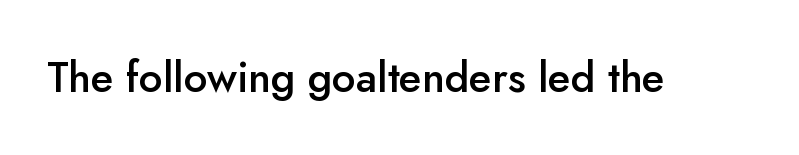
Q: Is the text bold? A: Semi-bold.
Q: Is the text italic (slanted)? A: No, it is upright.
Q: Is the typeface a serif or a sans-serif typeface? A: Sans-serif.
Q: Is the text underlined? A: No.
Q: Is the spacing between letters normal or unusually wide? A: Normal.
Q: Width (condensed, normal, or wide)? A: Normal.
Q: Stroke contrast? A: Low.
Q: x-height? A: Small.
Q: Monospaced? A: No.
